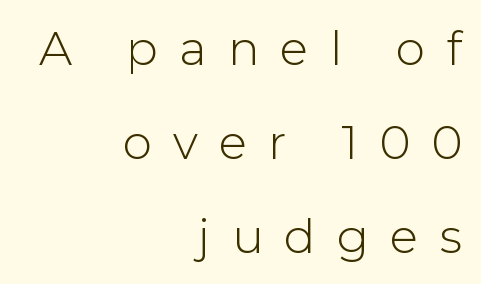
Caption: multi-line text, flush right, ragged left. If you measured baseline to baseline, you'd find a long distance. Words appear elongated and porous because spacing is wide. Nothing sits at the stroke ends, so this counts as sans-serif. The foot of each line stays bare and open.
